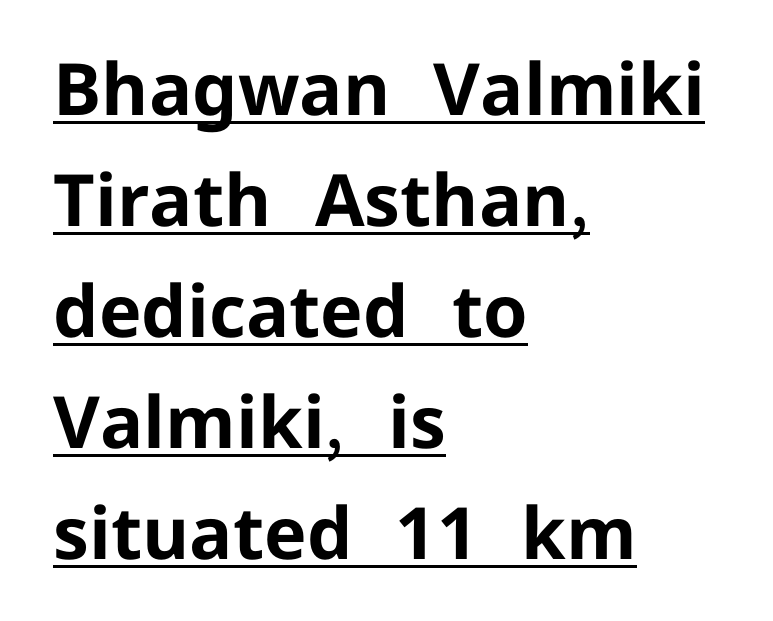
A roman cut, with each character standing at attention. This is underlined copy, the kind a proofreader might mark for attention. Vertically, the passage feels balanced, rows spaced as you'd expect. This sample uses plain, unmodified letter spacing. Which margin do the lines hug? The left one — the right edge is uneven.
